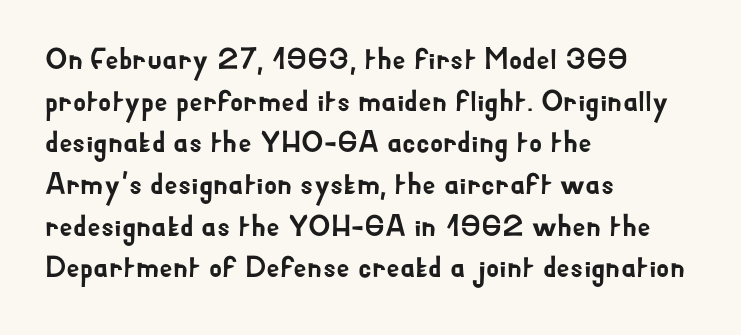
Q: Is the text italic (slanted)? A: No, it is upright.
Q: Is the typeface a serif or a sans-serif typeface? A: Sans-serif.
Q: Is the text underlined? A: No.
Q: How is the paragraph aligned? A: Left-aligned.
Q: Is the spacing between letters normal or unusually wide? A: Normal.
Q: Is the spacing between lines tight, normal or loose? A: Normal.
Q: Width (condensed, normal, or wide)? A: Normal.
Q: Stroke contrast? A: Low.
Q: x-height? A: Small.
Q: Monospaced? A: No.
